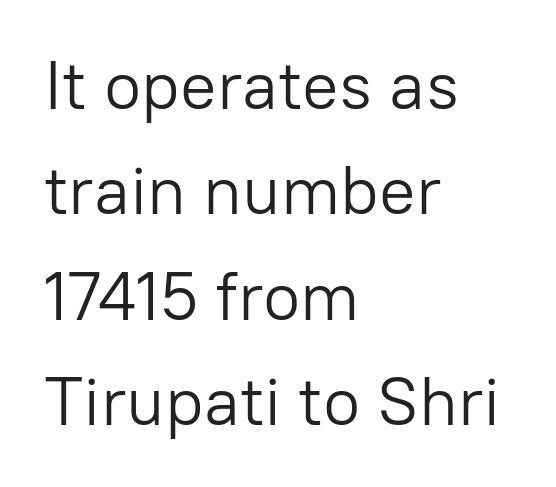
The image shows 68 px light sans-serif type, upright; set left-aligned, normal line spacing (1.55x), normal letter spacing, not underlined; low stroke contrast and a medium x-height.
